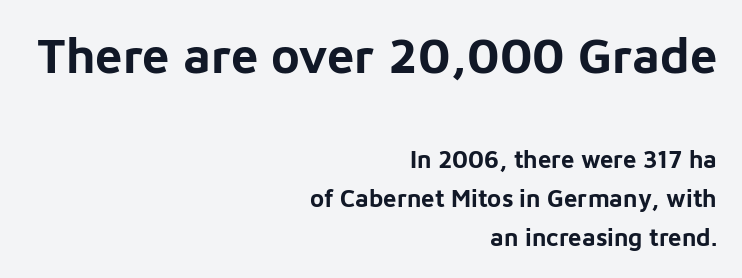
Q: Is the text bold? A: Yes.
Q: Is the text italic (slanted)? A: No, it is upright.
Q: Is the typeface a serif or a sans-serif typeface? A: Sans-serif.
Q: Is the text underlined? A: No.
Q: How is the paragraph aligned? A: Right-aligned.
Q: Is the spacing between letters normal or unusually wide? A: Normal.
Q: Is the spacing between lines tight, normal or loose? A: Normal.
Q: Which block of text is set in a larger size, the first (top) or the second (bottom)? A: The first (top) one.
Q: Width (condensed, normal, or wide)? A: Normal.
Q: Stroke contrast? A: Low.
Q: x-height? A: Medium.
Q: Monospaced? A: No.
